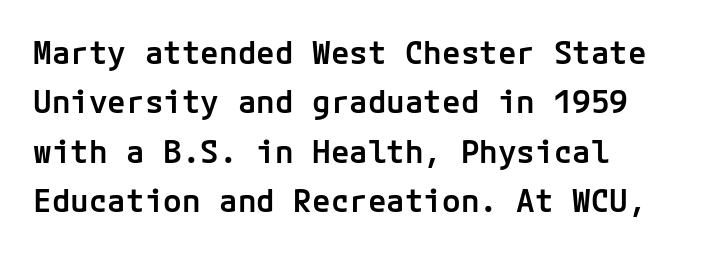
The image shows 31 px semibold sans-serif type, upright; set left-aligned, normal line spacing (1.59x), normal letter spacing, not underlined; low stroke contrast and a medium x-height.
